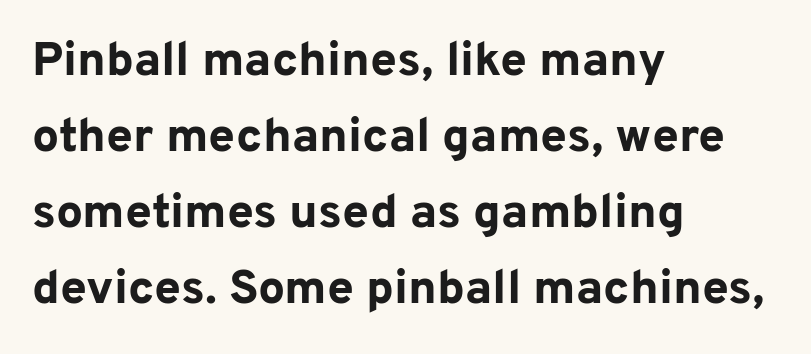
Q: Is the text bold? A: Yes.
Q: Is the text italic (slanted)? A: No, it is upright.
Q: Is the typeface a serif or a sans-serif typeface? A: Sans-serif.
Q: Is the text underlined? A: No.
Q: How is the paragraph aligned? A: Left-aligned.
Q: Is the spacing between letters normal or unusually wide? A: Normal.
Q: Is the spacing between lines tight, normal or loose? A: Normal.
Q: Width (condensed, normal, or wide)? A: Normal.
Q: Stroke contrast? A: Low.
Q: x-height? A: Medium.
Q: Monospaced? A: No.
